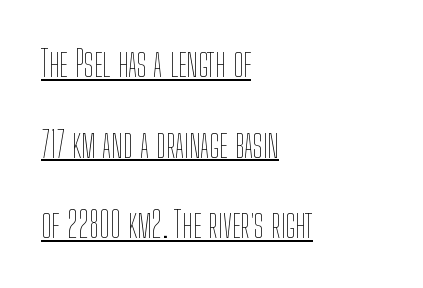
The image shows 36 px thin, condensed type, upright; set left-aligned, loose line spacing (2.24x), normal letter spacing, underlined; low stroke contrast and a medium x-height.
